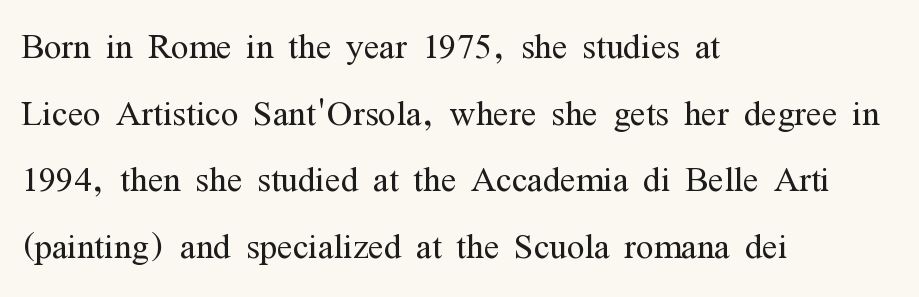
{"serif": "yes", "italic": "no", "bold": "no", "weight": "light", "width": "condensed", "stroke_contrast": "medium", "x_height": "medium", "monospaced": "no", "underline": "no", "align": "left", "line_spacing": "normal", "line_spacing_ratio": 1.45, "letter_spacing": "normal", "letter_spacing_em": 0.0, "glyph_px": 46}
